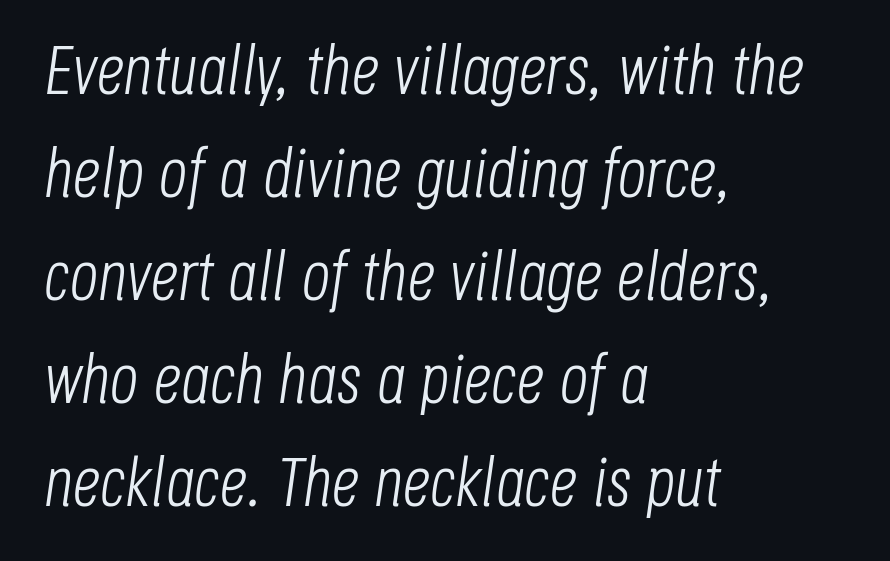
Check the space under the baseline: it is left empty. Line spacing here is normal. Think of a printed novel: that variable character pitch is what you see here. The paragraph shown leans on its left margin. The passage shown is not bold in any degree. The font's italic variant was chosen for this text.
